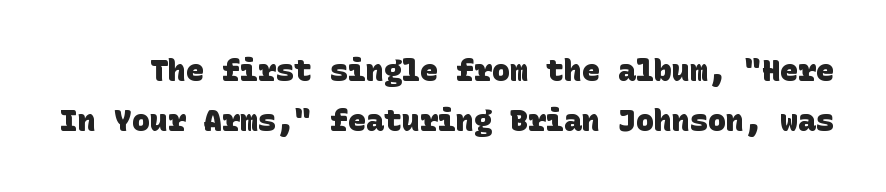
Plenty of ink on the page — the face is bold. You can tell from the bare stems that sans-serif type was used. Nothing unusual about the tracking: characters are spaced as the font intends. Beneath every word, the page is bare. The rows are spaced the way most documents space them.
